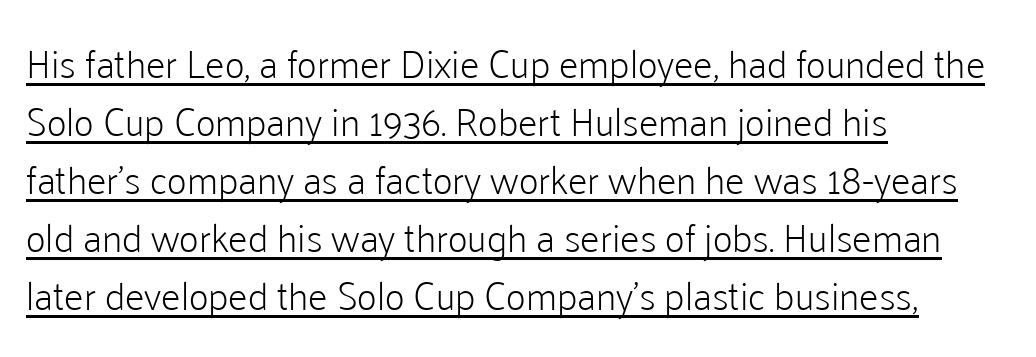
The image shows 39 px light sans-serif type, upright; set left-aligned, normal line spacing (1.49x), normal letter spacing, underlined; low stroke contrast and a medium x-height.
